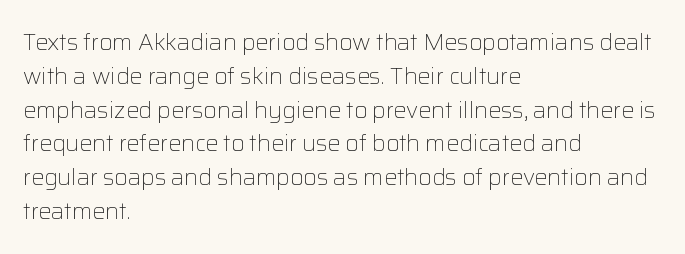
Q: Is the text bold? A: No.
Q: Is the text italic (slanted)? A: No, it is upright.
Q: Is the text underlined? A: No.
Q: How is the paragraph aligned? A: Left-aligned.
Q: Is the spacing between letters normal or unusually wide? A: Normal.
Q: Is the spacing between lines tight, normal or loose? A: Normal.
